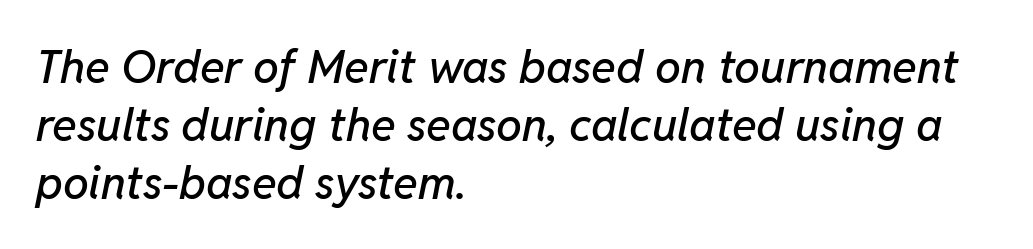
Q: Is the text italic (slanted)? A: Yes, it leans right by about 11 degrees.
Q: Is the text underlined? A: No.
Q: How is the paragraph aligned? A: Left-aligned.
Q: Is the spacing between letters normal or unusually wide? A: Normal.
Q: Is the spacing between lines tight, normal or loose? A: Normal.
Q: Width (condensed, normal, or wide)? A: Normal.
Q: Stroke contrast? A: Low.
Q: x-height? A: Medium.
Q: Monospaced? A: No.
